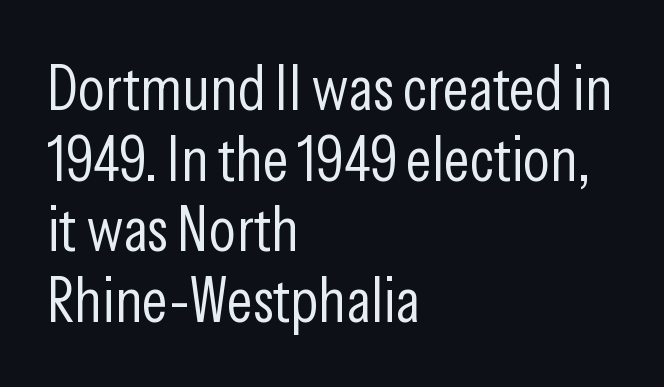
The gaps between neighbouring characters are ordinary and unremarkable. Note the varied advance widths — an 'i' is clearly narrower than an 'm'. What kind of face is this? One without serifs — a sans. In terms of posture, this sample is upright. Closely set lines give the paragraph a compact silhouette.
